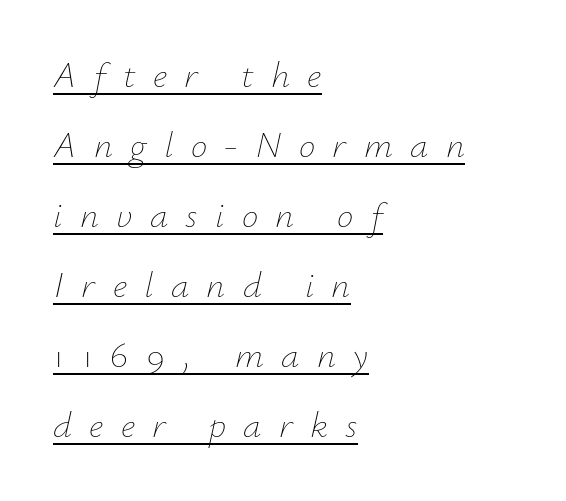
{"italic": "yes", "lean": "right", "slant_degrees": 12, "bold": "no", "weight": "thin", "width": "normal", "stroke_contrast": "low", "x_height": "small", "monospaced": "no", "underline": "yes", "align": "left", "line_spacing_ratio": 1.89, "letter_spacing": "wide", "letter_spacing_em": 0.47, "glyph_px": 37}
